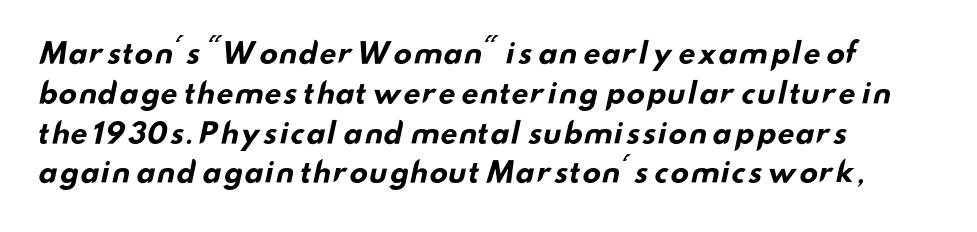
The image shows 28 px bold, wide sans-serif type; set left-aligned, normal line spacing (1.42x), normal letter spacing, not underlined; low stroke contrast and a small x-height.
